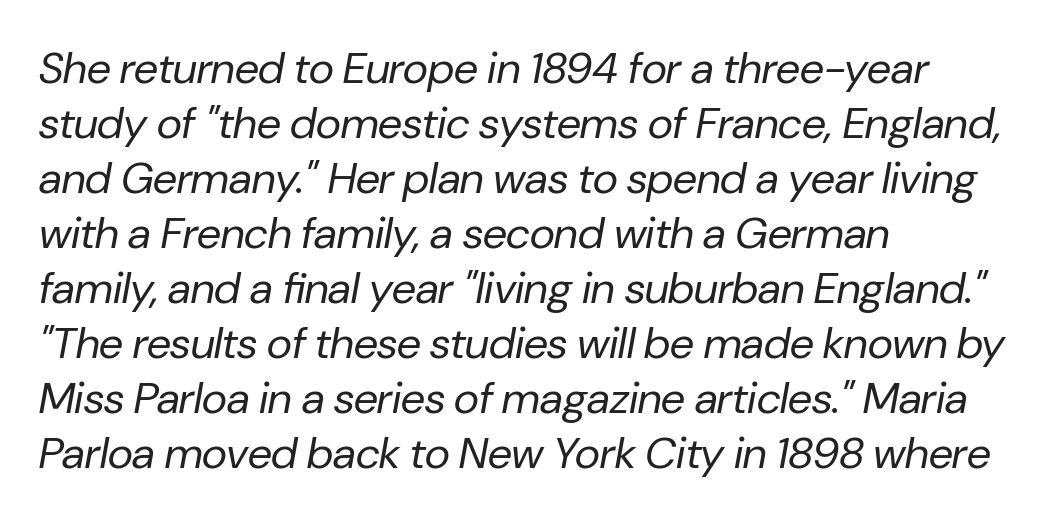
The image shows 44 px regular-weight type, italic (leaning right); set left-aligned, normal line spacing (1.25x), normal letter spacing, not underlined; low stroke contrast and a medium x-height.
